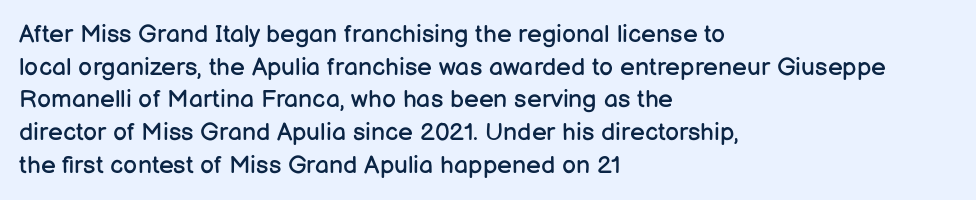
What's the leading like? Ordinary, nothing unusual. The passage shown has conventional tracking throughout. The typography opts for an upright posture over an oblique one. The passage is arranged the way most books set body copy — flush left.
